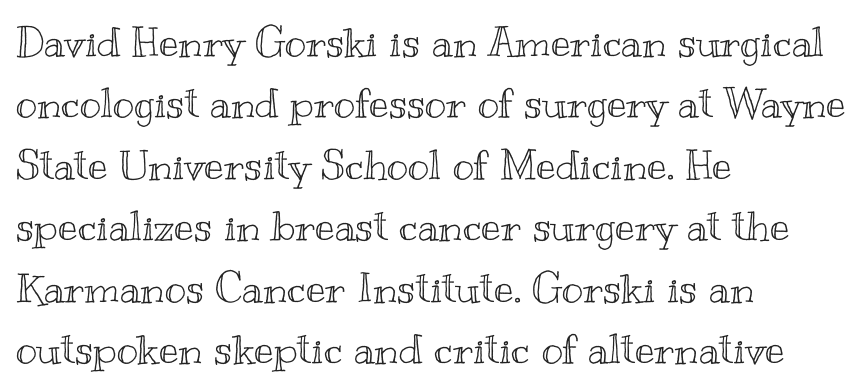
Q: Is the text italic (slanted)? A: No, it is upright.
Q: Is the text underlined? A: No.
Q: How is the paragraph aligned? A: Left-aligned.
Q: Is the spacing between letters normal or unusually wide? A: Normal.
Q: Is the spacing between lines tight, normal or loose? A: Normal.
Q: Width (condensed, normal, or wide)? A: Wide.
Q: x-height? A: Small.
Q: Monospaced? A: No.
